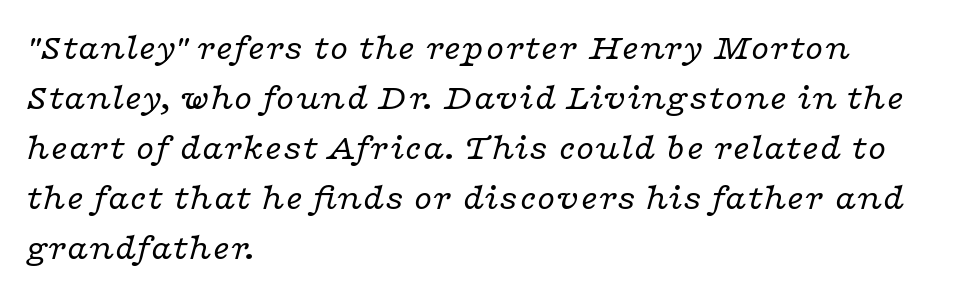
{"serif": "yes", "italic": "yes", "lean": "right", "slant_degrees": 16, "bold": "no", "weight": "regular", "width": "wide", "stroke_contrast": "low", "x_height": "medium", "monospaced": "no", "underline": "no", "align": "left", "line_spacing": "normal", "line_spacing_ratio": 1.35, "letter_spacing": "normal", "letter_spacing_em": 0.0, "glyph_px": 37}
